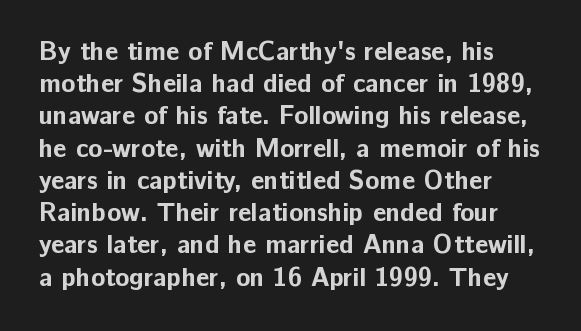
Italic? Not at all — the glyphs are vertical. The letterforms sit shoulder to shoulder at normal distance. Weight check: bold — yes, fully. Each row of text sits above clean, open space.
